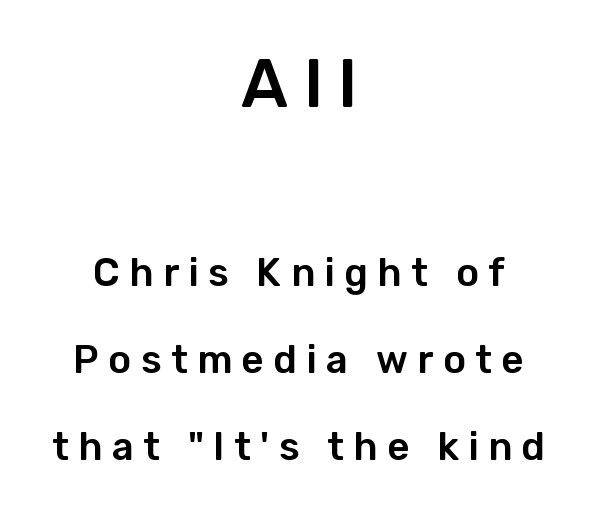
Q: Is the text italic (slanted)? A: No, it is upright.
Q: Is the typeface a serif or a sans-serif typeface? A: Sans-serif.
Q: Is the text underlined? A: No.
Q: How is the paragraph aligned? A: Centered.
Q: Is the spacing between letters normal or unusually wide? A: Unusually wide.
Q: Is the spacing between lines tight, normal or loose? A: Loose.
Q: Which block of text is set in a larger size, the first (top) or the second (bottom)? A: The first (top) one.
Q: Width (condensed, normal, or wide)? A: Normal.
Q: Stroke contrast? A: Low.
Q: x-height? A: Medium.
Q: Monospaced? A: No.
